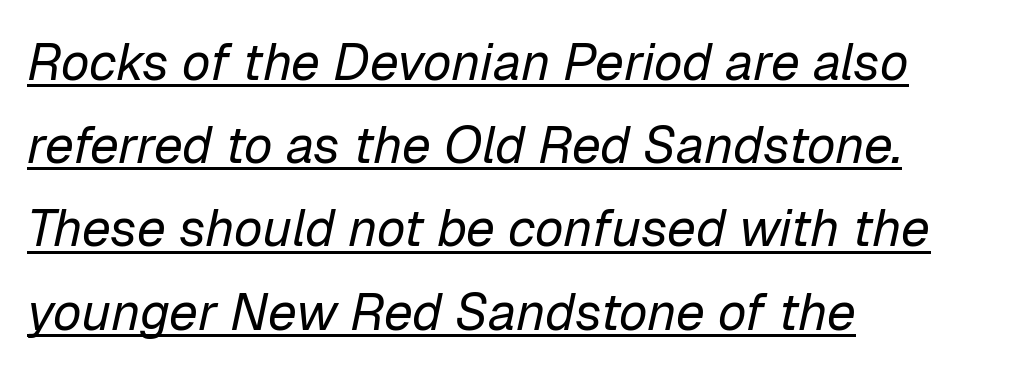
Q: Is the text bold? A: No.
Q: Is the text italic (slanted)? A: Yes, it leans right by about 12 degrees.
Q: Is the text underlined? A: Yes.
Q: How is the paragraph aligned? A: Left-aligned.
Q: Is the spacing between letters normal or unusually wide? A: Normal.
Q: Is the spacing between lines tight, normal or loose? A: Normal.
Q: Width (condensed, normal, or wide)? A: Normal.
Q: Stroke contrast? A: Low.
Q: x-height? A: Medium.
Q: Monospaced? A: No.
